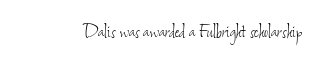
Q: Is the text bold? A: No.
Q: Is the text underlined? A: No.
Q: Is the spacing between letters normal or unusually wide? A: Normal.
